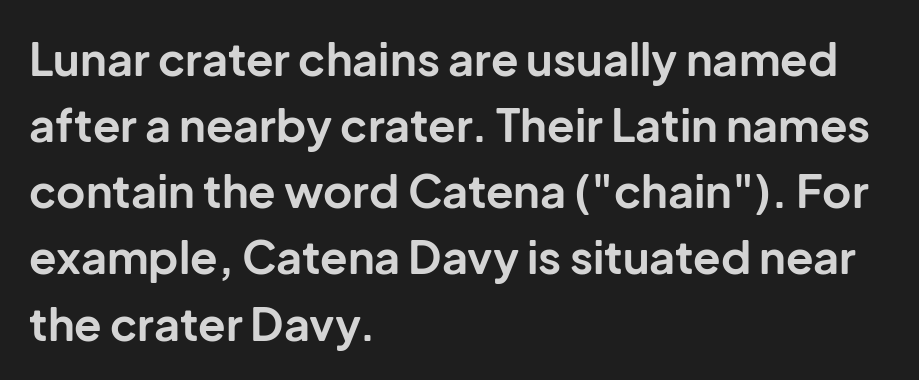
{"serif": "no", "italic": "no", "bold": "yes", "weight": "bold", "width": "normal", "stroke_contrast": "low", "x_height": "medium", "monospaced": "no", "underline": "no", "align": "left", "line_spacing": "normal", "line_spacing_ratio": 1.47, "letter_spacing": "normal", "letter_spacing_em": 0.0, "glyph_px": 45}
